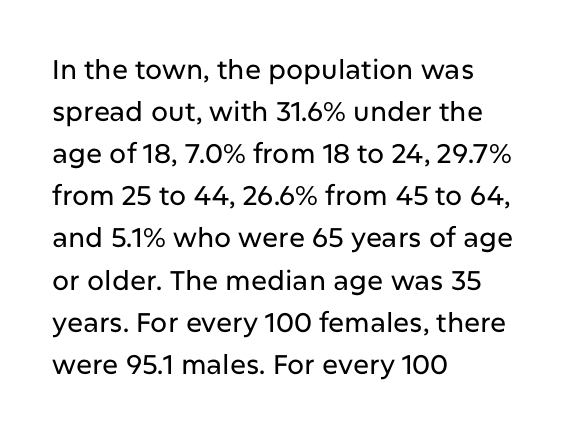
The image shows 27 px text type, upright; set left-aligned, normal line spacing (1.56x), normal letter spacing, not underlined.
